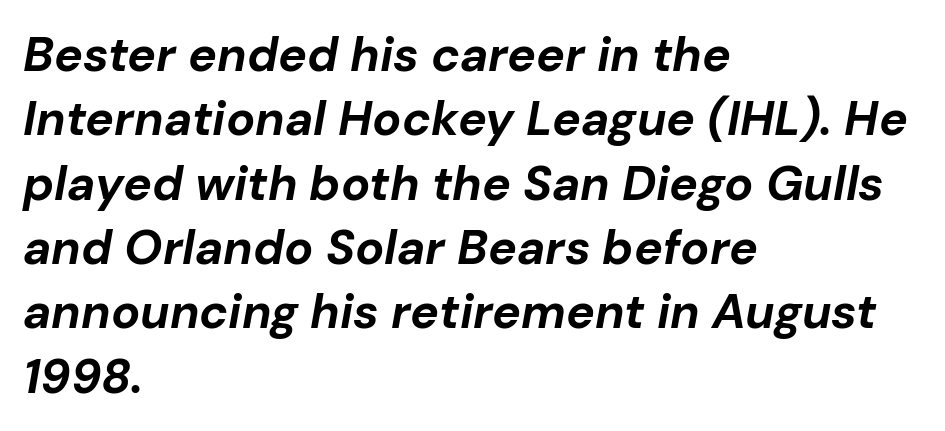
{"italic": "yes", "lean": "right", "slant_degrees": 10, "bold": "yes", "weight": "bold", "width": "normal", "stroke_contrast": "low", "x_height": "medium", "monospaced": "no", "underline": "no", "align": "left", "line_spacing": "normal", "line_spacing_ratio": 1.34, "letter_spacing": "normal", "letter_spacing_em": 0.0, "glyph_px": 48}
